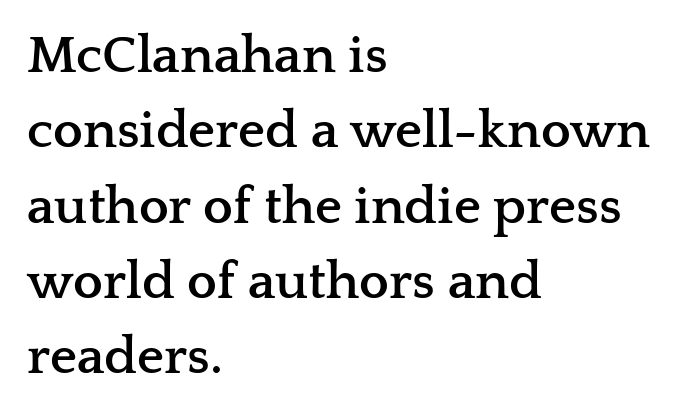
Q: Is the text bold? A: Yes.
Q: Is the text italic (slanted)? A: No, it is upright.
Q: Is the typeface a serif or a sans-serif typeface? A: Serif.
Q: Is the text underlined? A: No.
Q: How is the paragraph aligned? A: Left-aligned.
Q: Is the spacing between letters normal or unusually wide? A: Normal.
Q: Is the spacing between lines tight, normal or loose? A: Normal.
Q: Width (condensed, normal, or wide)? A: Wide.
Q: Stroke contrast? A: Low.
Q: x-height? A: Medium.
Q: Monospaced? A: No.
